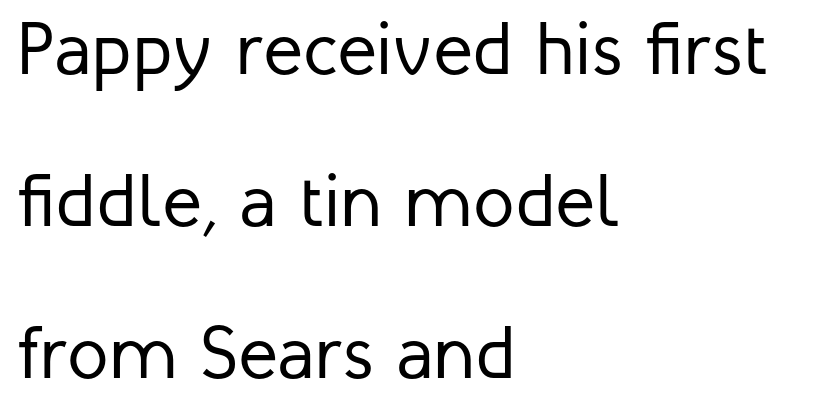
The image shows 75 px regular-weight sans-serif type, upright; set left-aligned, loose line spacing (2.03x), normal letter spacing, not underlined; low stroke contrast and a medium x-height.
